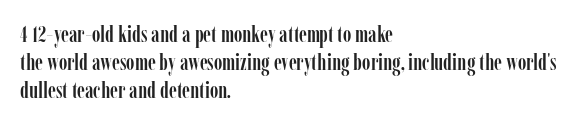
The image shows 23 px text type, upright; set left-aligned, line spacing 1.21x, normal letter spacing, not underlined.
